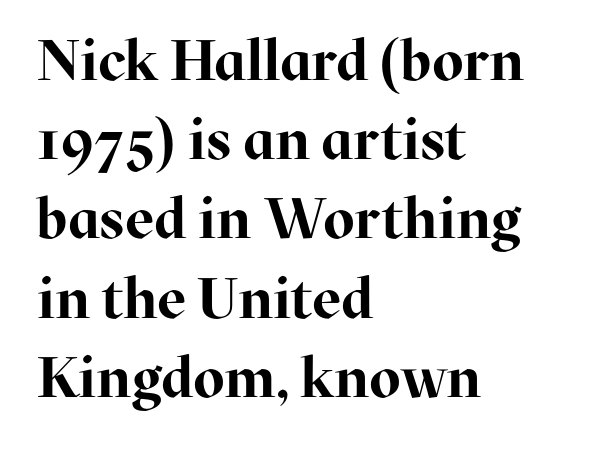
Think of a printed novel: that variable character pitch is what you see here. Caption: bold face, heavy strokes. The typeface chosen for these lines features serifs. Characters remain perfectly vertical along every line. Compared with a centered layout, this one pins lines to the left instead.
